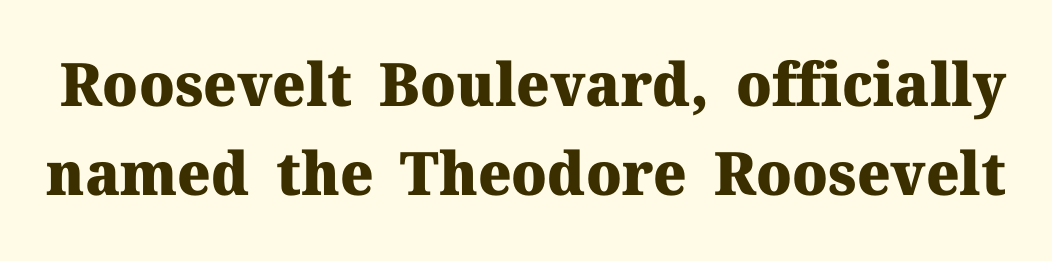
{"serif": "yes", "italic": "no", "bold": "yes", "weight": "heavy", "width": "normal", "stroke_contrast": "medium", "x_height": "medium", "monospaced": "no", "underline": "no", "line_spacing": "normal", "line_spacing_ratio": 1.49, "letter_spacing": "normal", "letter_spacing_em": 0.0, "glyph_px": 60}
